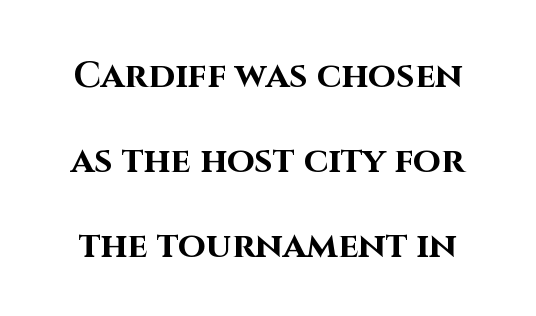
{"serif": "no", "italic": "no", "bold": "yes", "weight": "bold", "width": "normal", "stroke_contrast": "high", "x_height": "large", "monospaced": "no", "underline": "no", "line_spacing": "loose", "line_spacing_ratio": 2.36, "letter_spacing": "normal", "letter_spacing_em": 0.0, "glyph_px": 36}
